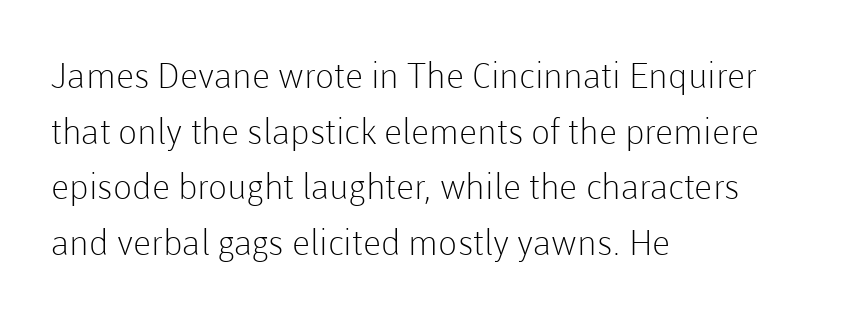
The image shows 35 px light sans-serif type, upright; set left-aligned, normal line spacing (1.59x), normal letter spacing, not underlined; low stroke contrast and a medium x-height.
